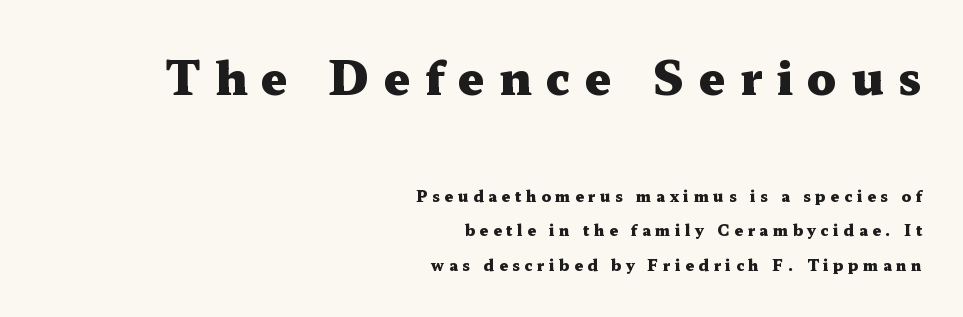
The lettering stays uniformly vertical, giving the passage a roman look. The designer went with a serif here, giving each stem small feet. Widely set lines give the paragraph a tall, airy silhouette. Between these two stacked blocks, the higher one wins on size. Characters follow at a spacing far wider than the type designer built in.
